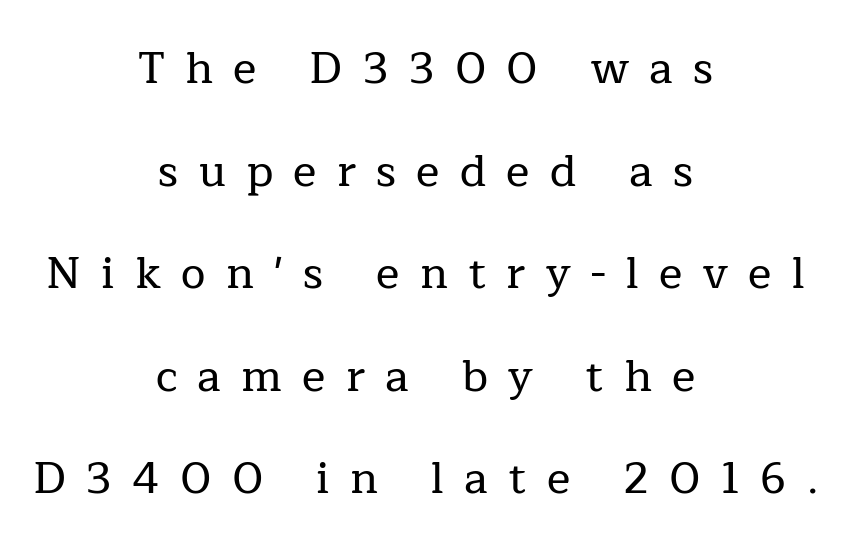
Honestly, there is no underline to notice here at all. The letters carry serifs — small finishing strokes at the ends of their stems. The paragraph shown floats in the horizontal middle. One glance says open: line gaps are wider than usual. It's the straight-up-and-down kind of type. Observe the wide spacing: letters keep a clear distance from each other.
